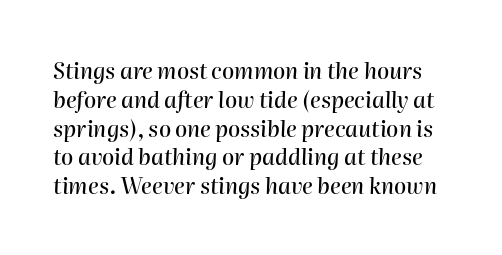
{"italic": "yes", "lean": "right", "slant_degrees": 2, "underline": "no", "line_spacing": "normal", "line_spacing_ratio": 1.31, "letter_spacing": "normal", "letter_spacing_em": 0.0, "glyph_px": 22}
